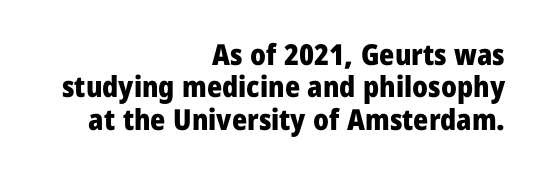
Look at the stroke-to-counter ratio: heavy, a bold. These lines huddle together more closely than default settings would place them. The type family on display is of the sans-serif kind. Nope, not italic — everything's standing straight. Beneath every word, the page is bare.
